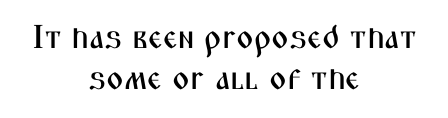
The image shows 33 px condensed sans-serif type, upright; set centered, normal line spacing (1.25x), normal letter spacing, not underlined; medium stroke contrast and a medium x-height.
